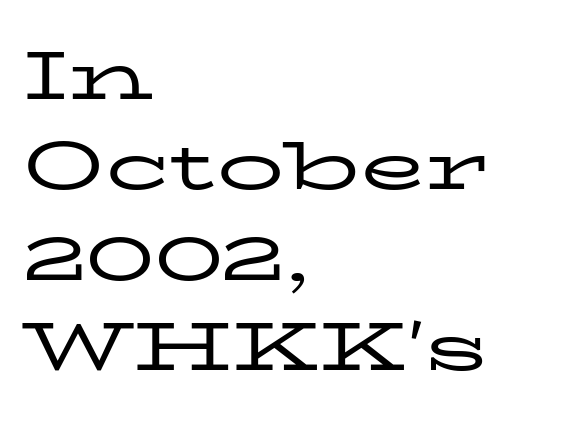
The rendering uses natural spacing where letterforms have individual widths. Does the lettering tilt? It doesn't — this is upright. The rag falls on the right side of this text block. This block has exactly the height ordinary leading produces. The typeface has the unassuming heft of standard copy or less.
